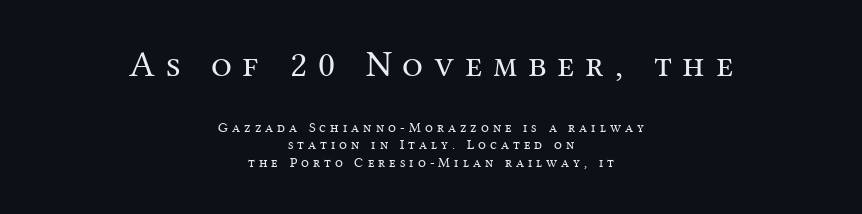
The image shows 37 px regular-weight serif type, upright; set centered, normal line spacing (1.27x), unusually wide letter spacing (+0.29 em), not underlined; the first (top) block is 2.64x larger; medium stroke contrast and a medium x-height.
